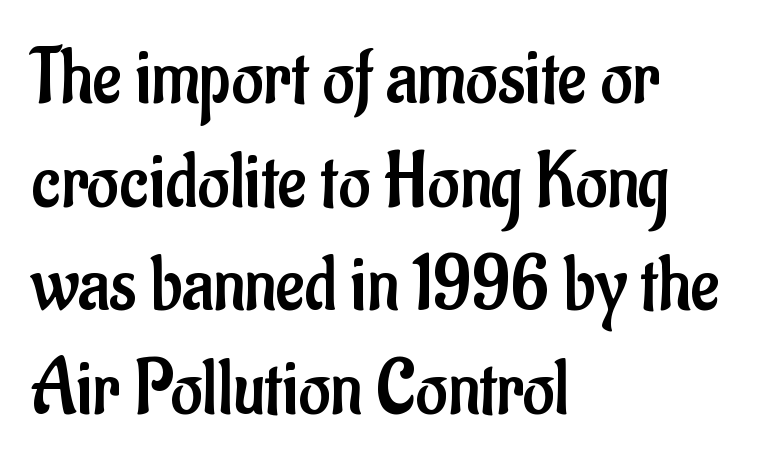
When letters stand straight like this, we call the style roman or upright. Check under the words: just untouched page. Bold? No — there's no thickening of the strokes. The font family rendered here belongs to the sans-serif group. Where is the straight margin? On the left.
